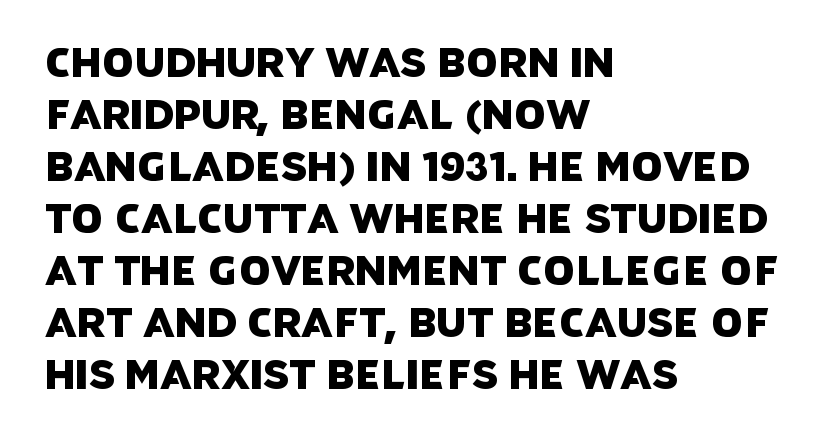
Q: Is the typeface a serif or a sans-serif typeface? A: Sans-serif.
Q: Is the text underlined? A: No.
Q: How is the paragraph aligned? A: Left-aligned.
Q: Is the spacing between letters normal or unusually wide? A: Normal.
Q: Is the spacing between lines tight, normal or loose? A: Normal.
Q: Width (condensed, normal, or wide)? A: Normal.
Q: Stroke contrast? A: Low.
Q: x-height? A: Large.
Q: Monospaced? A: No.
